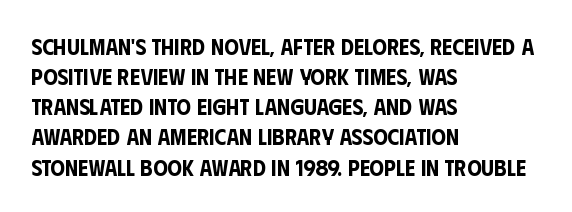
The ragged edge is on the right, which tells us the setting is flush left. What's the leading like? Ordinary, nothing unusual. Posture: straight, roman, zero tilt. The face used here is rendered with its standard letterfit. Letters rest on an invisible, unmarked baseline.
